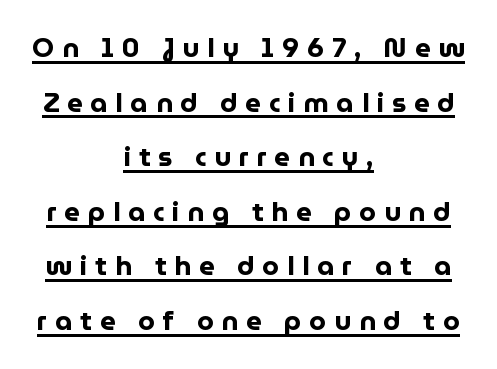
A typographer would call this underscored text. Horizontally, the lines are justified to the midpoint only. The rendering uses a bold face; every stroke is thick and dark. Is there any slant? The stems are plumb. Interline gaps are noticeably wide in this sample.
